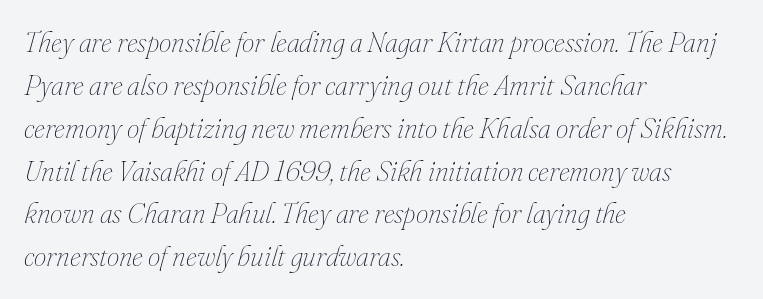
The image shows 28 px thin type, italic (leaning right); set left-aligned, normal line spacing (1.53x), normal letter spacing, not underlined; medium stroke contrast and a small x-height.
